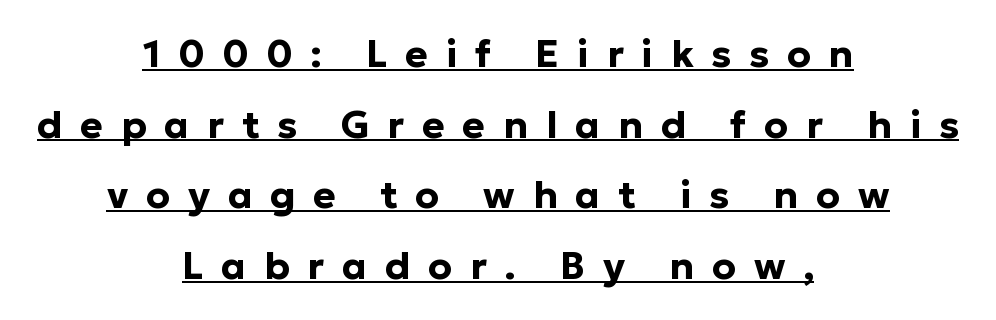
The image shows 38 px bold sans-serif type, upright; set centered, line spacing 1.86x, unusually wide letter spacing (+0.47 em), underlined; low stroke contrast and a medium x-height.
